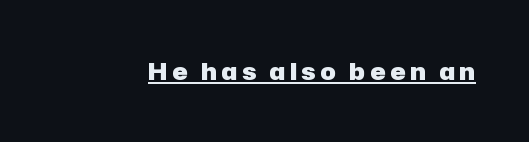
Ordinary non-slanted type is in use. Someone cranked the tracking dial way up on this one. Notice how thick the strokes are: this is what a full bold looks like. Decoration check: the copy is underlined.
